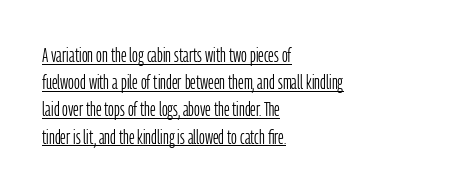
Q: Is the text bold? A: No.
Q: Is the text italic (slanted)? A: No, it is upright.
Q: Is the text underlined? A: Yes.
Q: How is the paragraph aligned? A: Left-aligned.
Q: Is the spacing between letters normal or unusually wide? A: Normal.
Q: Is the spacing between lines tight, normal or loose? A: Normal.
